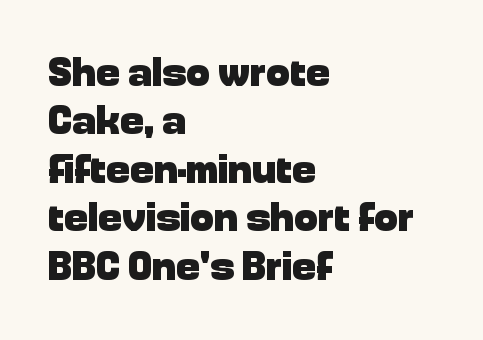
The image shows 40 px heavy sans-serif type, upright; set left-aligned, line spacing 1.21x, normal letter spacing, not underlined; low stroke contrast and a medium x-height.
